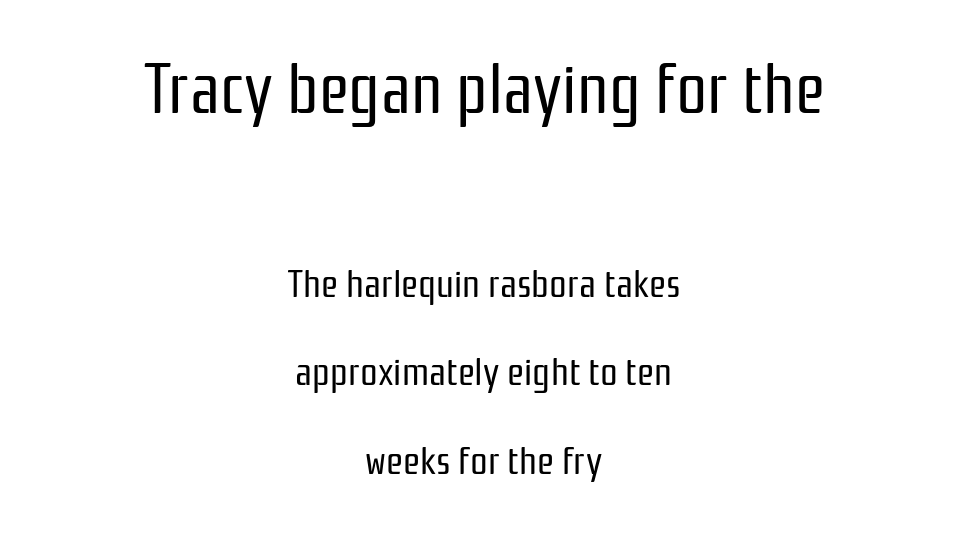
{"serif": "no", "italic": "no", "bold": "no", "weight": "regular", "width": "condensed", "stroke_contrast": "low", "x_height": "medium", "monospaced": "no", "underline": "no", "align": "center", "line_spacing": "loose", "line_spacing_ratio": 2.27, "letter_spacing": "normal", "letter_spacing_em": 0.0, "larger_block": "first", "size_ratio": 1.77, "glyph_px": 69}
